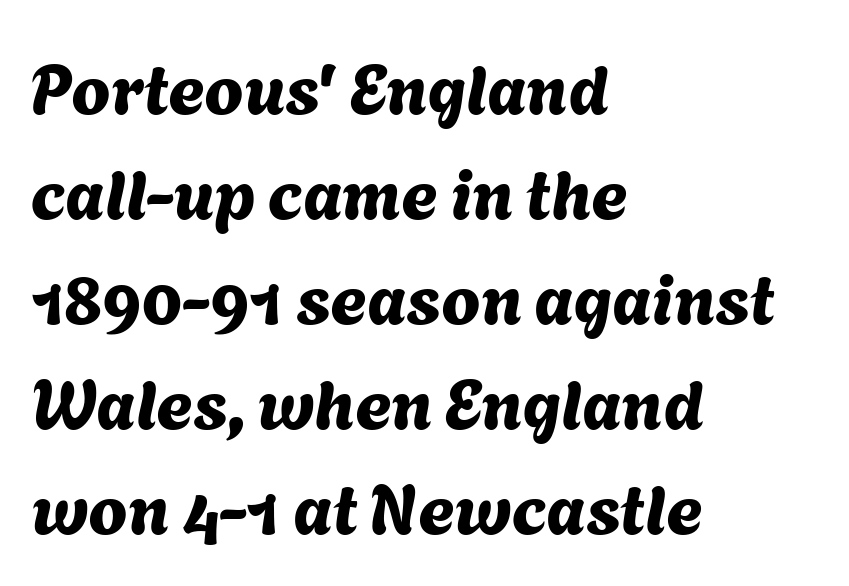
{"serif": "no", "width": "normal", "stroke_contrast": "medium", "x_height": "medium", "monospaced": "no", "underline": "no", "align": "left", "line_spacing": "normal", "line_spacing_ratio": 1.5, "letter_spacing": "normal", "letter_spacing_em": 0.0, "glyph_px": 70}
